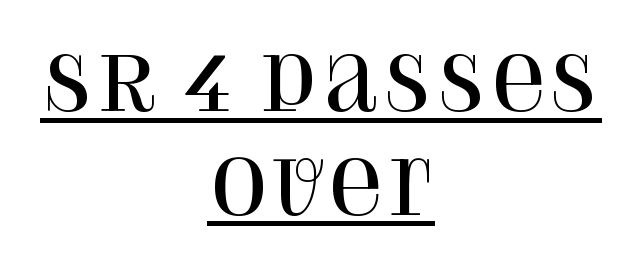
The image shows 74 px serif type, upright; set centered, normal line spacing (1.4x), normal letter spacing, underlined; high stroke contrast and a large x-height.
